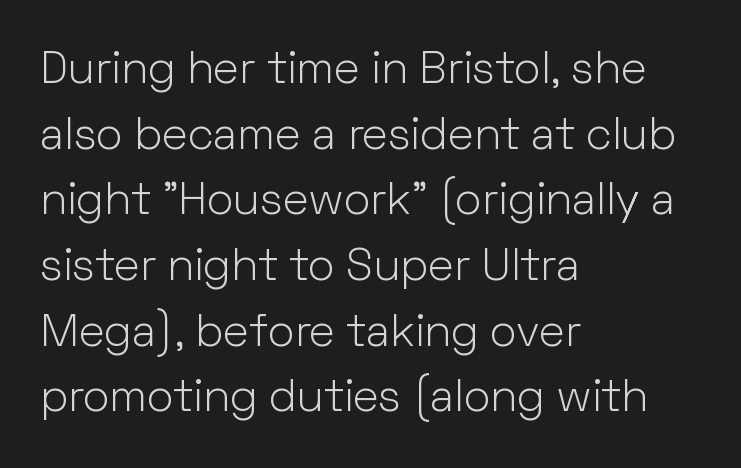
Q: Is the text bold? A: No.
Q: Is the text italic (slanted)? A: No, it is upright.
Q: Is the typeface a serif or a sans-serif typeface? A: Sans-serif.
Q: Is the text underlined? A: No.
Q: How is the paragraph aligned? A: Left-aligned.
Q: Is the spacing between letters normal or unusually wide? A: Normal.
Q: Is the spacing between lines tight, normal or loose? A: Normal.
Q: Width (condensed, normal, or wide)? A: Normal.
Q: Stroke contrast? A: Low.
Q: x-height? A: Medium.
Q: Monospaced? A: No.
